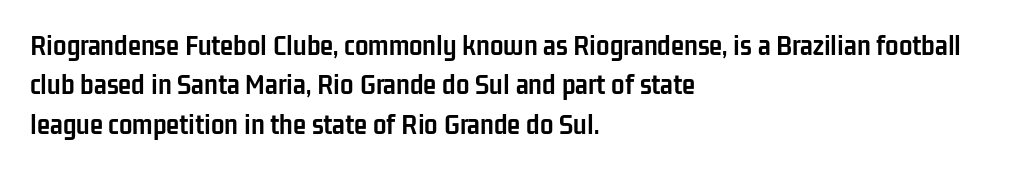
The designer left line spacing at the default. Spacing verdict: proportional, widths tailored to each character. This rendering features lettering with no underline. Tracking here is standard; glyphs follow each other at the usual distance. The lettering holds an erect, upright posture throughout.
